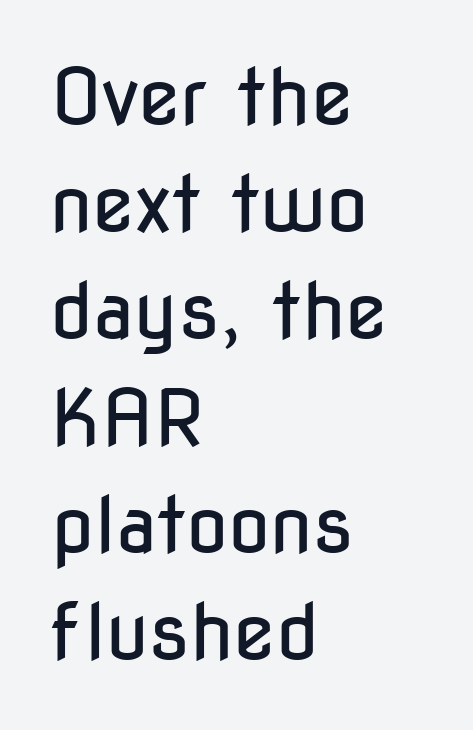
Q: Is the text bold? A: No.
Q: Is the text italic (slanted)? A: No, it is upright.
Q: Is the typeface a serif or a sans-serif typeface? A: Sans-serif.
Q: Is the text underlined? A: No.
Q: How is the paragraph aligned? A: Left-aligned.
Q: Is the spacing between letters normal or unusually wide? A: Normal.
Q: Is the spacing between lines tight, normal or loose? A: Normal.
Q: Width (condensed, normal, or wide)? A: Condensed.
Q: Stroke contrast? A: Low.
Q: x-height? A: Medium.
Q: Monospaced? A: No.
